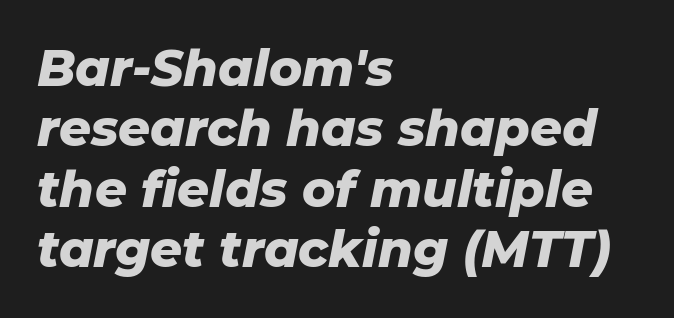
The image shows 50 px heavy type, italic (leaning right); set left-aligned, line spacing 1.21x, normal letter spacing, not underlined; low stroke contrast and a medium x-height.
